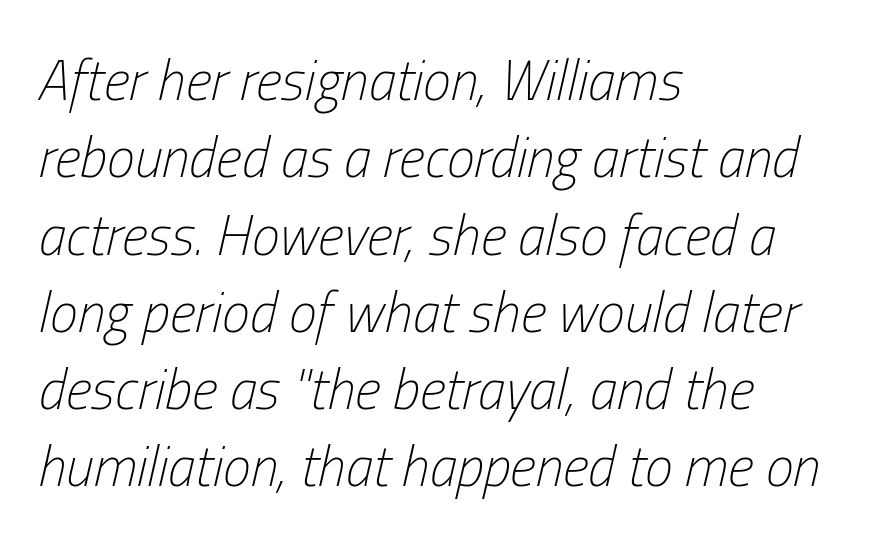
The image shows 56 px light, condensed type, italic (leaning right); set left-aligned, normal line spacing (1.38x), normal letter spacing, not underlined; low stroke contrast and a medium x-height.
